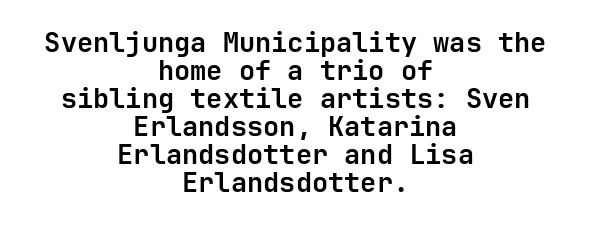
Q: Is the text bold? A: Yes.
Q: Is the text italic (slanted)? A: No, it is upright.
Q: Is the text underlined? A: No.
Q: How is the paragraph aligned? A: Centered.
Q: Is the spacing between letters normal or unusually wide? A: Normal.
Q: Is the spacing between lines tight, normal or loose? A: Tight.
